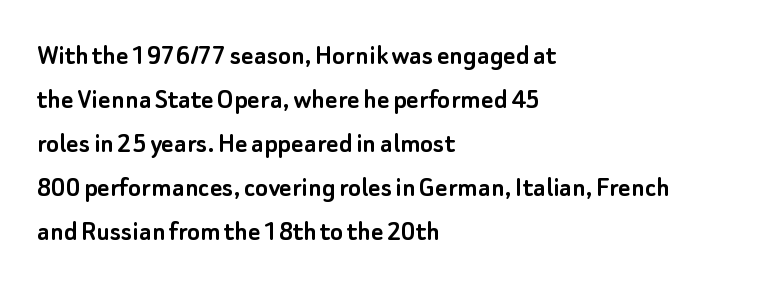
The image shows 30 px sans-serif type, upright; set left-aligned, normal line spacing (1.47x), normal letter spacing, not underlined; low stroke contrast and a small x-height.
